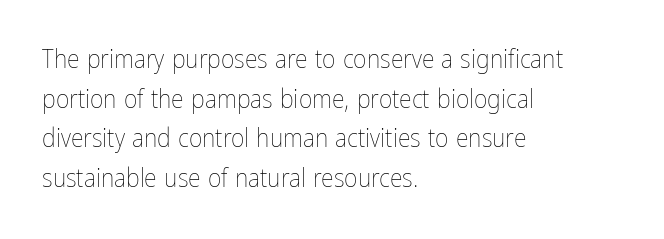
Q: Is the text bold? A: No.
Q: Is the text italic (slanted)? A: No, it is upright.
Q: Is the text underlined? A: No.
Q: How is the paragraph aligned? A: Left-aligned.
Q: Is the spacing between letters normal or unusually wide? A: Normal.
Q: Is the spacing between lines tight, normal or loose? A: Normal.
